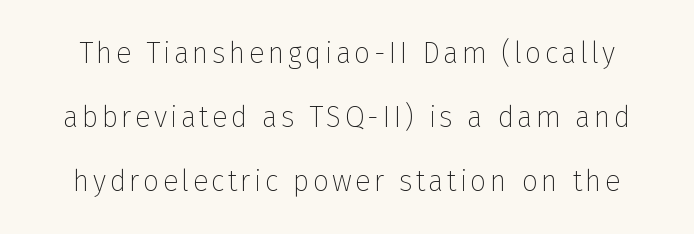
Q: Is the text bold? A: No.
Q: Is the text italic (slanted)? A: No, it is upright.
Q: Is the typeface a serif or a sans-serif typeface? A: Sans-serif.
Q: Is the text underlined? A: No.
Q: Is the spacing between lines tight, normal or loose? A: Loose.
Q: Width (condensed, normal, or wide)? A: Normal.
Q: Stroke contrast? A: Low.
Q: x-height? A: Medium.
Q: Monospaced? A: No.
